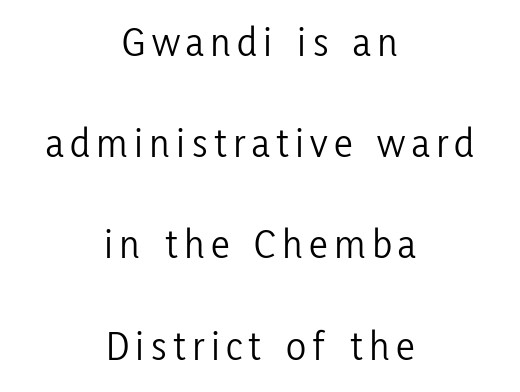
The image shows 42 px light, condensed sans-serif type, upright; set centered, loose line spacing (2.41x), not underlined; low stroke contrast and a medium x-height.
